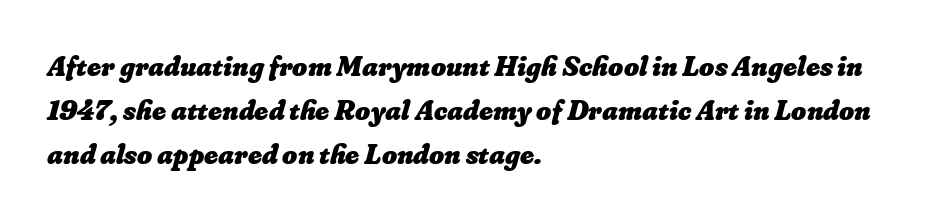
Q: Is the text bold? A: Yes.
Q: Is the text underlined? A: No.
Q: How is the paragraph aligned? A: Left-aligned.
Q: Is the spacing between letters normal or unusually wide? A: Normal.
Q: Is the spacing between lines tight, normal or loose? A: Normal.
Q: Width (condensed, normal, or wide)? A: Normal.
Q: Stroke contrast? A: Low.
Q: x-height? A: Small.
Q: Monospaced? A: No.
